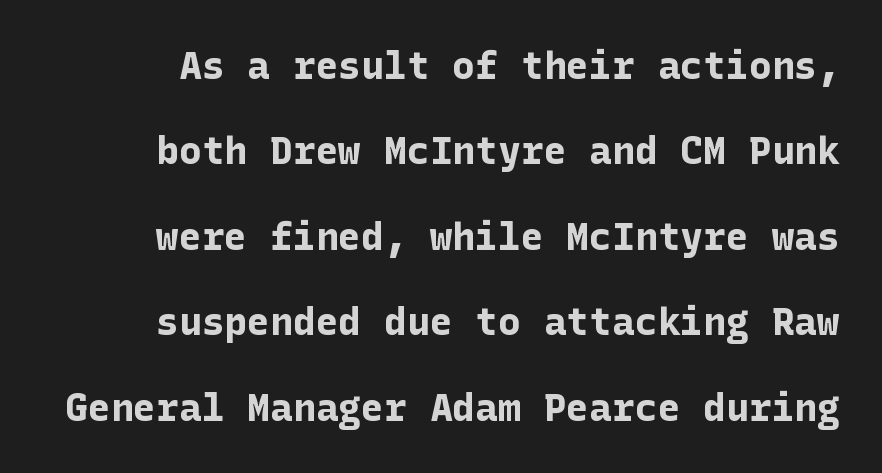
This is roman type, the default non-slanted kind. Leading is clearly above the norm, producing a sparse column. You could call the tracking neutral — neither tight nor loose. I'd call this a sans setting — the letters go barefoot.
